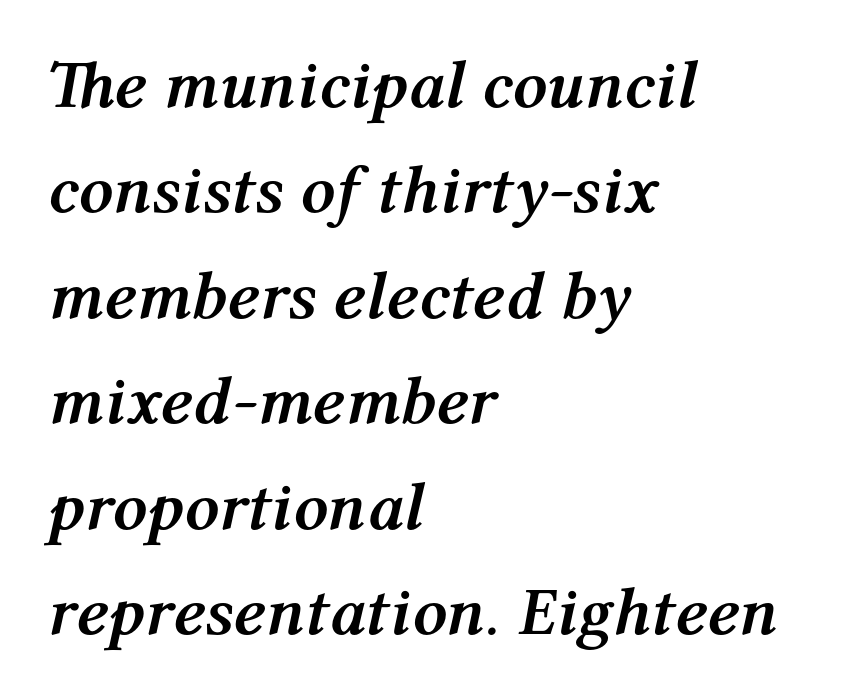
Slant detected: the letters are inclined. Horizontally, the lines are justified to the leading edge only. This sample has the flowing, uneven cadence of proportional lettering. No word sits above an underline. A full-strength bold gives these letters their thick strokes.
